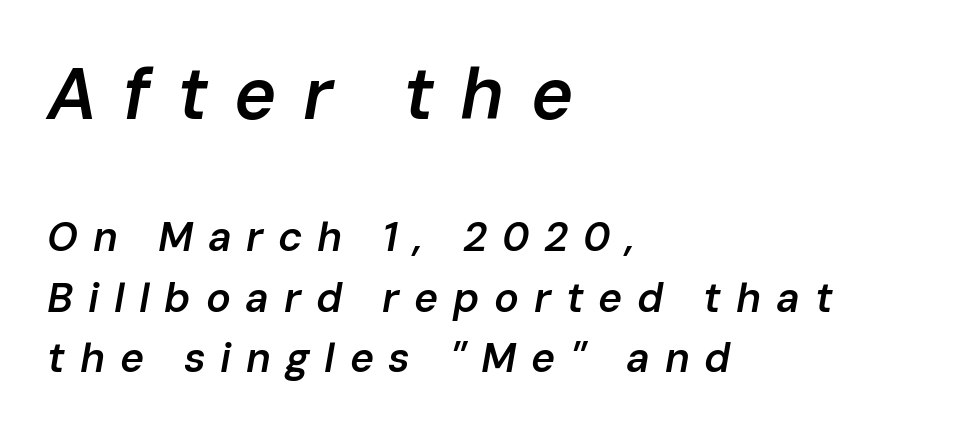
Q: Is the text bold? A: Semi-bold.
Q: Is the text italic (slanted)? A: Yes, it leans right by about 10 degrees.
Q: Is the text underlined? A: No.
Q: How is the paragraph aligned? A: Left-aligned.
Q: Is the spacing between letters normal or unusually wide? A: Unusually wide.
Q: Is the spacing between lines tight, normal or loose? A: Normal.
Q: Which block of text is set in a larger size, the first (top) or the second (bottom)? A: The first (top) one.
Q: Width (condensed, normal, or wide)? A: Normal.
Q: Stroke contrast? A: Low.
Q: x-height? A: Medium.
Q: Monospaced? A: No.
